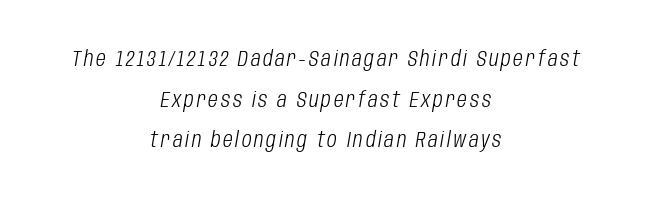
{"italic": "yes", "lean": "right", "slant_degrees": 10, "bold": "no", "underline": "no", "align": "center", "line_spacing": "loose", "line_spacing_ratio": 1.93, "glyph_px": 21}
